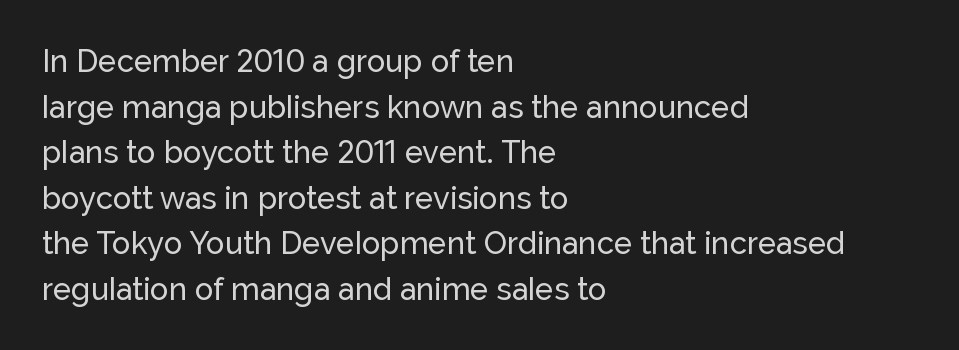
Q: Is the text italic (slanted)? A: No, it is upright.
Q: Is the typeface a serif or a sans-serif typeface? A: Sans-serif.
Q: Is the text underlined? A: No.
Q: How is the paragraph aligned? A: Left-aligned.
Q: Is the spacing between letters normal or unusually wide? A: Normal.
Q: Is the spacing between lines tight, normal or loose? A: Normal.
Q: Width (condensed, normal, or wide)? A: Normal.
Q: Stroke contrast? A: Low.
Q: x-height? A: Medium.
Q: Monospaced? A: No.
